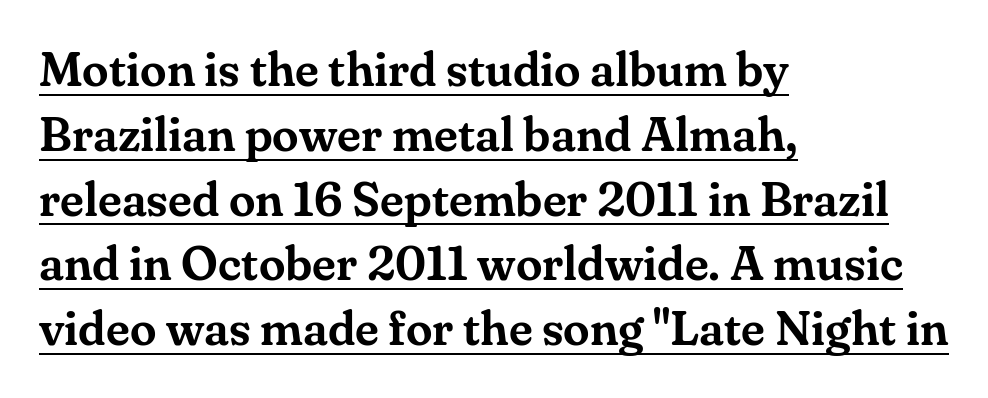
The face used here is proportionally spaced, like ordinary book or web type. Rows of type keep a routine distance in the vertical direction. Examine the stroke ends and you'll spot serifs. The paragraph shown leans on its left margin.
